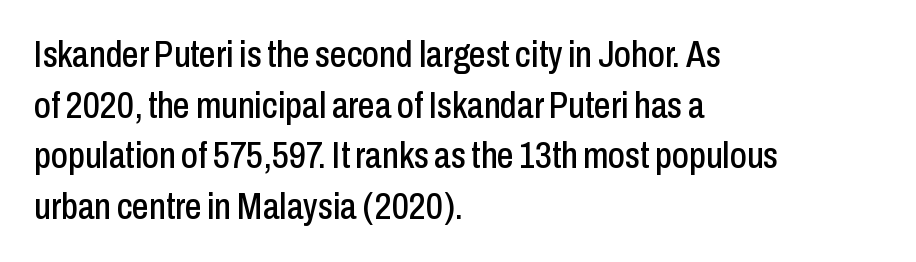
Nope, not italic — everything's standing straight. Anything drawn beneath the words? Only blank space. If you drew a ruler down the left edge, every line would touch it. Words appear dense and cohesive because spacing is normal. Is this a fixed-width face? No — the glyphs have proportional, varying widths.
